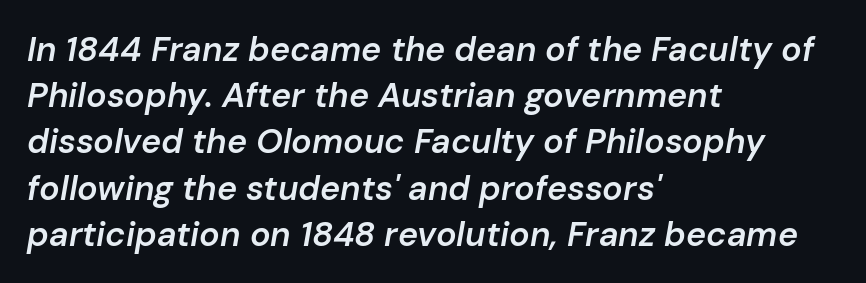
Q: Is the text bold? A: Semi-bold.
Q: Is the text italic (slanted)? A: Yes, it leans right by about 10 degrees.
Q: Is the text underlined? A: No.
Q: How is the paragraph aligned? A: Left-aligned.
Q: Is the spacing between letters normal or unusually wide? A: Normal.
Q: Is the spacing between lines tight, normal or loose? A: Normal.
Q: Width (condensed, normal, or wide)? A: Normal.
Q: Stroke contrast? A: Low.
Q: x-height? A: Medium.
Q: Monospaced? A: No.
